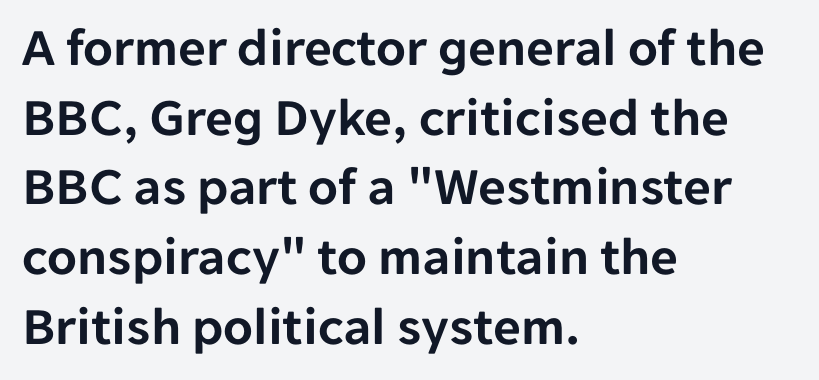
Posture: straight, roman, zero tilt. Nothing unusual about the tracking: characters are spaced as the font intends. Decoration check: the copy has no underline. The paragraph shown leans on its left margin. Letterform terminals end flat and unadorned throughout the passage. The passage shown is typed in a proportional face where columns would drift.
